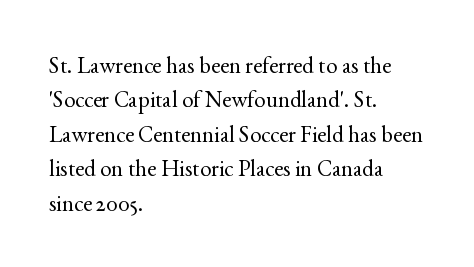
Observe the ordinary spacing: letters are neighbours, not strangers. Only glyphs here, with clear space below each row. Honestly, the row spacing looks completely unremarkable. No letter is thick-stroked: the sample isn't bold.
